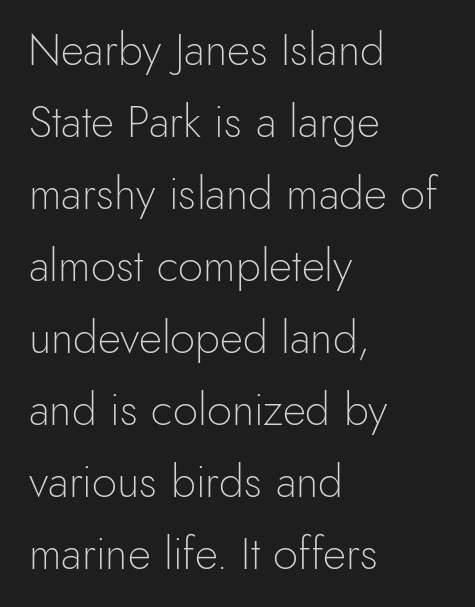
{"serif": "no", "italic": "no", "bold": "no", "weight": "light", "width": "normal", "x_height": "small", "monospaced": "no", "underline": "no", "align": "left", "line_spacing": "normal", "line_spacing_ratio": 1.6, "letter_spacing": "normal", "letter_spacing_em": 0.0, "glyph_px": 45}
